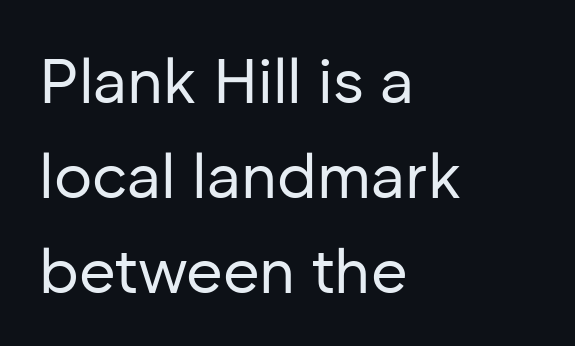
{"serif": "no", "italic": "no", "bold": "no", "weight": "regular", "width": "normal", "stroke_contrast": "low", "x_height": "medium", "monospaced": "no", "underline": "no", "align": "left", "line_spacing": "normal", "line_spacing_ratio": 1.51, "letter_spacing": "normal", "letter_spacing_em": 0.0, "glyph_px": 63}
